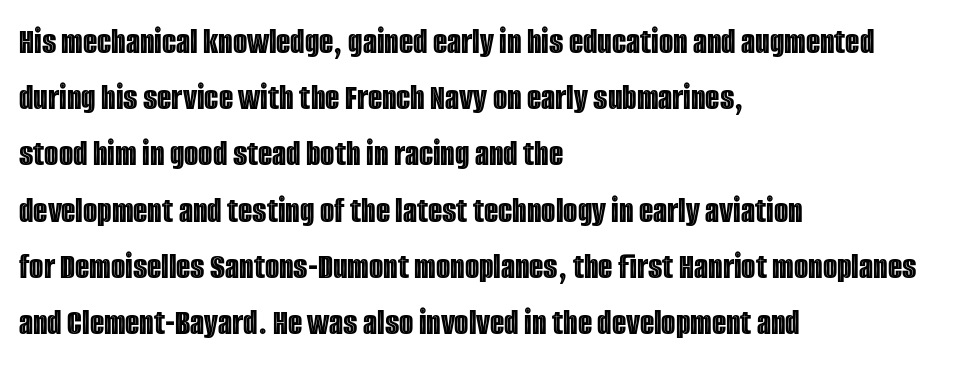
{"italic": "no", "width": "condensed", "x_height": "large", "monospaced": "no", "underline": "no", "align": "left", "line_spacing": "normal", "line_spacing_ratio": 1.52, "letter_spacing": "normal", "letter_spacing_em": 0.0, "glyph_px": 37}
